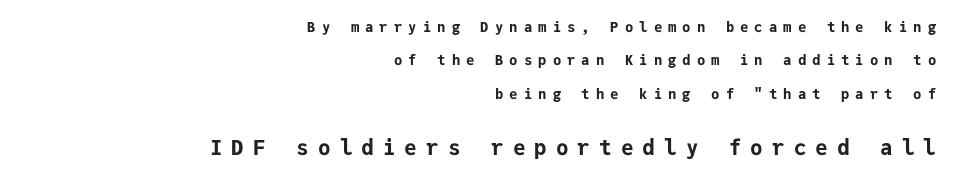
{"italic": "no", "bold": "yes", "underline": "no", "align": "right", "line_spacing": "loose", "line_spacing_ratio": 2.39, "letter_spacing": "wide", "letter_spacing_em": 0.43, "larger_block": "second", "size_ratio": 1.5, "glyph_px": 21}
